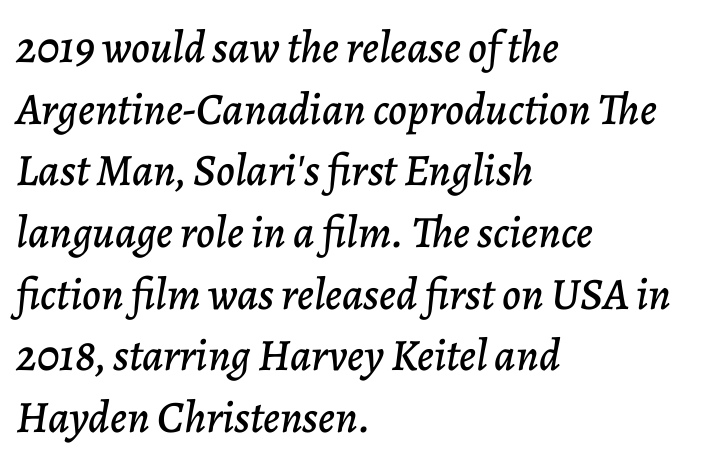
The rows are spaced the way most documents space them. A typesetter would mark this as italic. The line texture is even and compact thanks to regular tracking. Does the copy run flush right? No — it runs flush left. The space beneath each line is pristine and unruled.
